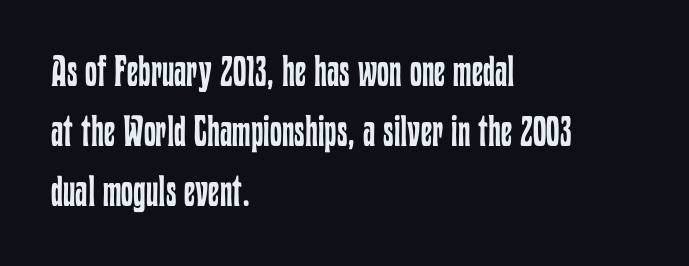
The image shows 43 px regular-weight, condensed type, upright; set left-aligned, normal line spacing (1.39x), normal letter spacing, not underlined; low stroke contrast and a medium x-height.
